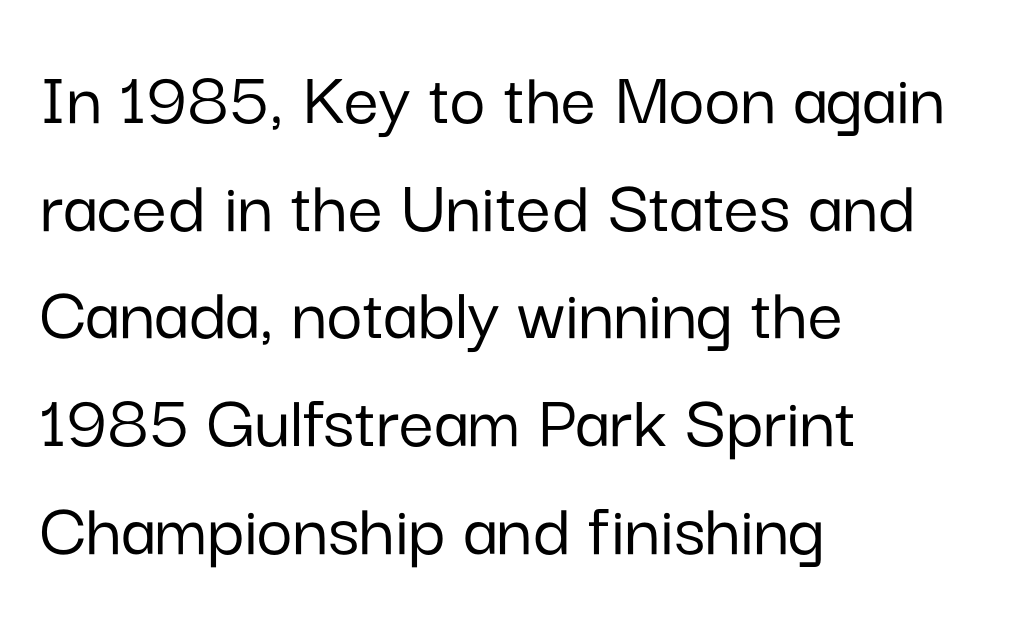
The image shows 78 px sans-serif type, upright; set left-aligned, normal line spacing (1.38x), normal letter spacing, not underlined; low stroke contrast and a medium x-height.
